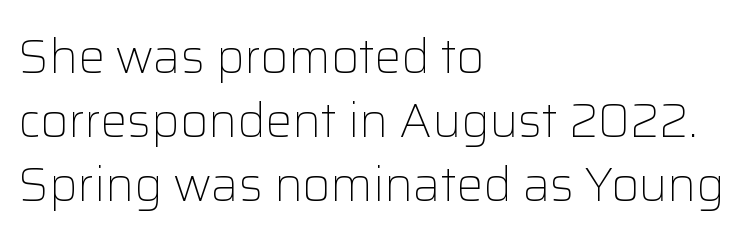
Q: Is the text bold? A: No.
Q: Is the text italic (slanted)? A: No, it is upright.
Q: Is the typeface a serif or a sans-serif typeface? A: Sans-serif.
Q: Is the text underlined? A: No.
Q: How is the paragraph aligned? A: Left-aligned.
Q: Is the spacing between letters normal or unusually wide? A: Normal.
Q: Is the spacing between lines tight, normal or loose? A: Normal.
Q: Width (condensed, normal, or wide)? A: Normal.
Q: Stroke contrast? A: Low.
Q: x-height? A: Medium.
Q: Monospaced? A: No.
